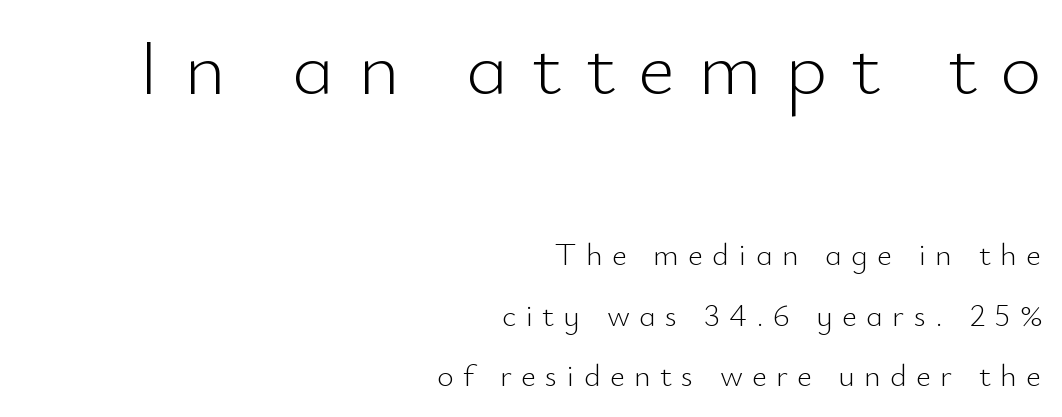
{"serif": "no", "italic": "no", "bold": "no", "weight": "light", "width": "normal", "stroke_contrast": "low", "x_height": "small", "monospaced": "no", "underline": "no", "align": "right", "line_spacing_ratio": 1.88, "letter_spacing": "wide", "letter_spacing_em": 0.29, "larger_block": "first", "size_ratio": 2.5, "glyph_px": 80}
